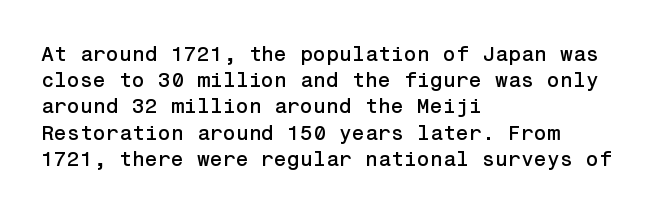
The image shows 21 px text type, upright; set left-aligned, normal line spacing (1.25x), normal letter spacing, not underlined.
